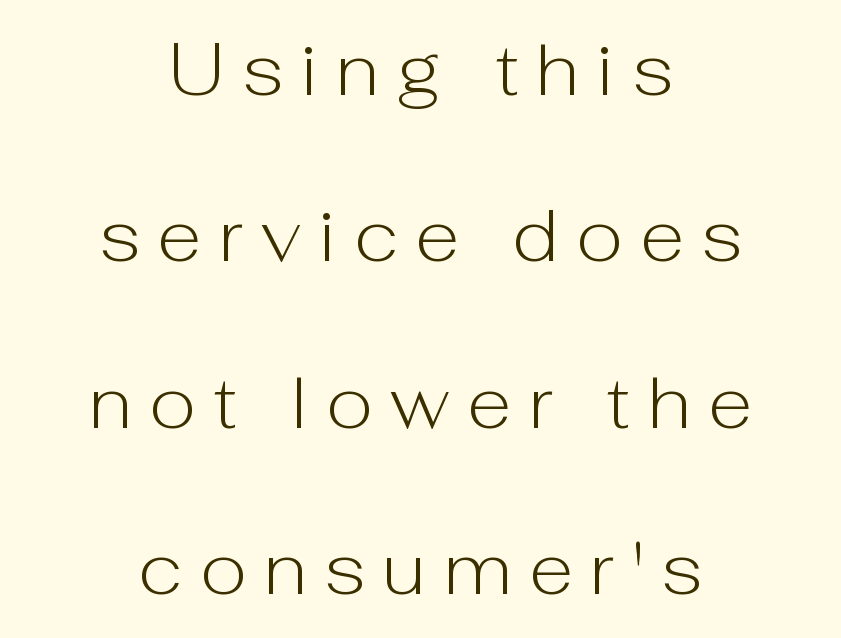
The image shows 73 px light sans-serif type, upright; set centered, loose line spacing (2.28x), unusually wide letter spacing (+0.24 em), not underlined; low stroke contrast and a medium x-height.
